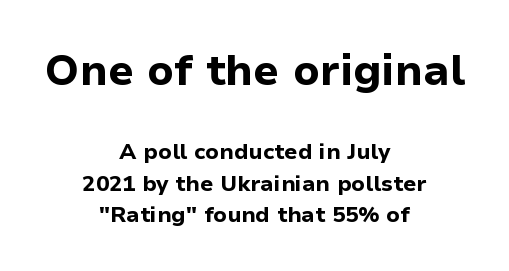
{"serif": "no", "italic": "no", "bold": "yes", "weight": "bold", "width": "normal", "stroke_contrast": "low", "x_height": "medium", "monospaced": "no", "underline": "no", "align": "center", "line_spacing": "normal", "line_spacing_ratio": 1.42, "letter_spacing": "normal", "letter_spacing_em": 0.0, "larger_block": "first", "size_ratio": 1.95, "glyph_px": 43}
